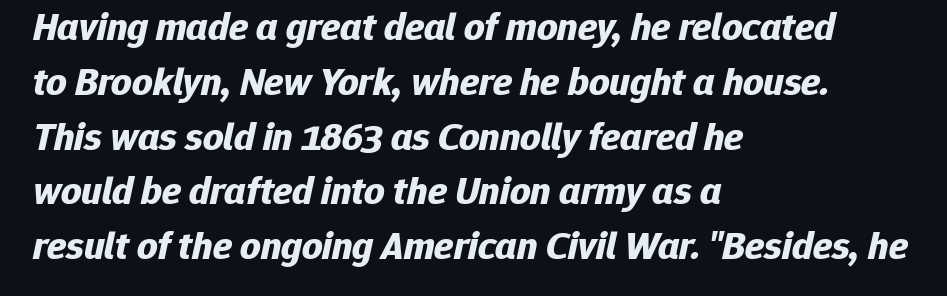
The image shows 40 px bold type, italic (leaning right); set left-aligned, normal line spacing (1.37x), normal letter spacing, not underlined; low stroke contrast and a medium x-height.
